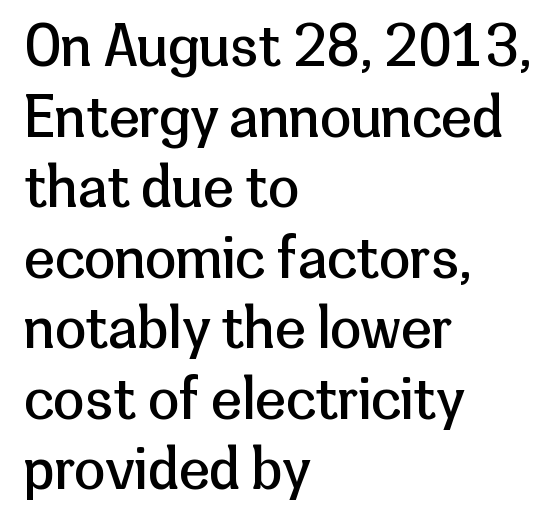
Inter-character spacing is left at the font's built-in metrics. The letters advance in unequal steps, a hallmark of proportional type. Stroke mass is kept to a normal reading level or below. Quick note: underline off. The face used here is a sans, in the tradition of grotesques and geometrics.
